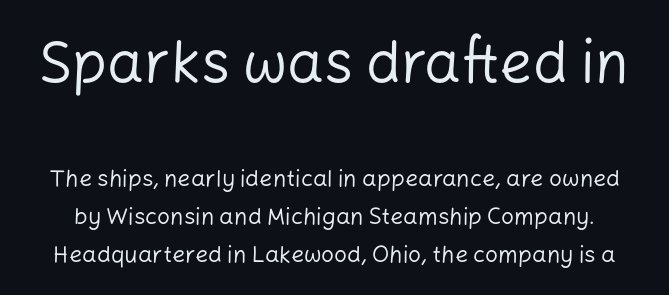
The image shows 58 px regular-weight sans-serif type, upright; set normal line spacing (1.66x), normal letter spacing, not underlined; the first (top) block is 2.52x larger; low stroke contrast and a medium x-height.
